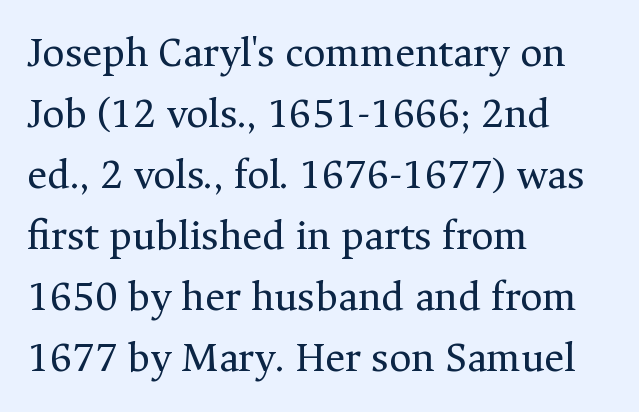
{"serif": "yes", "italic": "no", "bold": "no", "weight": "regular", "width": "normal", "stroke_contrast": "medium", "x_height": "medium", "monospaced": "no", "underline": "no", "align": "left", "line_spacing": "normal", "line_spacing_ratio": 1.42, "letter_spacing": "normal", "letter_spacing_em": 0.0, "glyph_px": 43}
